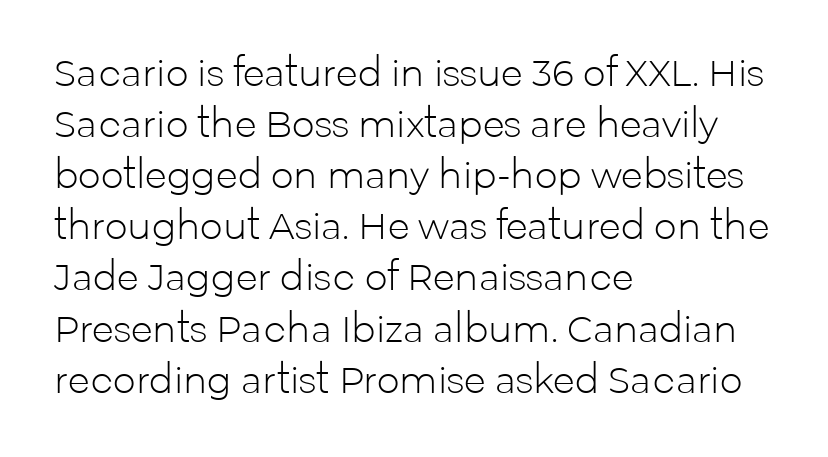
Q: Is the text bold? A: No.
Q: Is the text italic (slanted)? A: No, it is upright.
Q: Is the typeface a serif or a sans-serif typeface? A: Sans-serif.
Q: Is the text underlined? A: No.
Q: How is the paragraph aligned? A: Left-aligned.
Q: Is the spacing between letters normal or unusually wide? A: Normal.
Q: Is the spacing between lines tight, normal or loose? A: Normal.
Q: Width (condensed, normal, or wide)? A: Normal.
Q: Stroke contrast? A: Low.
Q: x-height? A: Medium.
Q: Monospaced? A: No.
